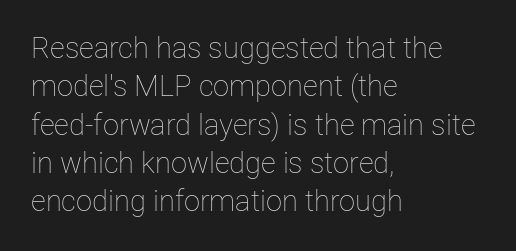
The image shows 29 px thin type, upright; set left-aligned, normal line spacing (1.32x), normal letter spacing, not underlined; low stroke contrast and a medium x-height.
